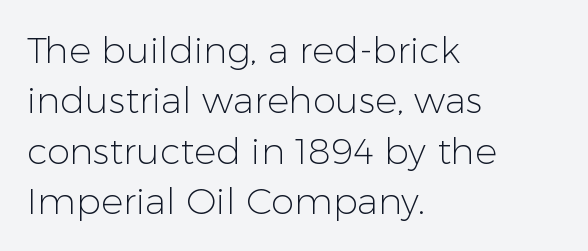
The image shows 37 px light sans-serif type, upright; set left-aligned, normal line spacing (1.36x), normal letter spacing, not underlined; low stroke contrast and a medium x-height.
